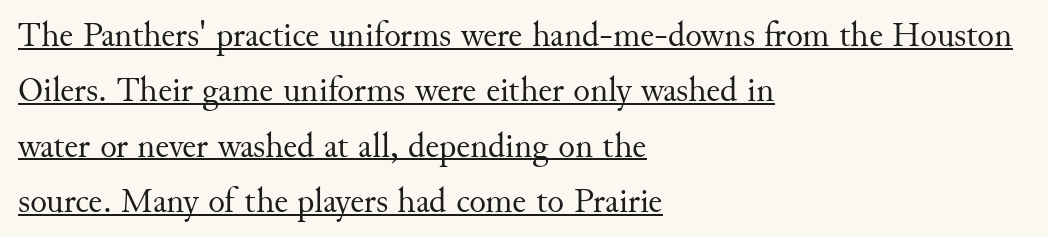
{"serif": "yes", "italic": "no", "bold": "no", "weight": "regular", "width": "normal", "stroke_contrast": "medium", "x_height": "small", "monospaced": "no", "underline": "yes", "align": "left", "line_spacing": "normal", "line_spacing_ratio": 1.58, "letter_spacing": "normal", "letter_spacing_em": 0.0, "glyph_px": 35}
